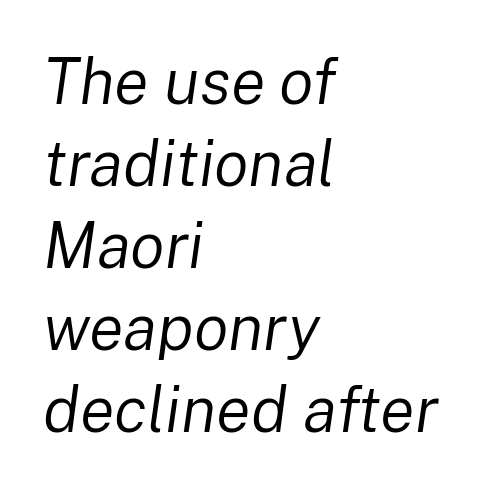
{"italic": "yes", "lean": "right", "slant_degrees": 8, "bold": "no", "weight": "regular", "width": "normal", "stroke_contrast": "low", "x_height": "medium", "monospaced": "no", "underline": "no", "align": "left", "line_spacing": "normal", "line_spacing_ratio": 1.28, "letter_spacing": "normal", "letter_spacing_em": 0.0, "glyph_px": 64}
